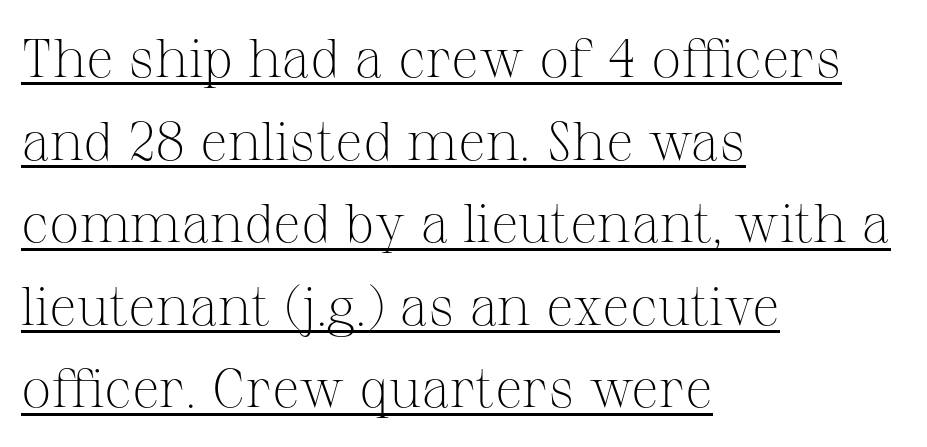
Q: Is the text bold? A: No.
Q: Is the text italic (slanted)? A: No, it is upright.
Q: Is the typeface a serif or a sans-serif typeface? A: Serif.
Q: Is the text underlined? A: Yes.
Q: How is the paragraph aligned? A: Left-aligned.
Q: Is the spacing between letters normal or unusually wide? A: Normal.
Q: Is the spacing between lines tight, normal or loose? A: Normal.
Q: Width (condensed, normal, or wide)? A: Normal.
Q: Stroke contrast? A: Medium.
Q: x-height? A: Medium.
Q: Monospaced? A: No.
